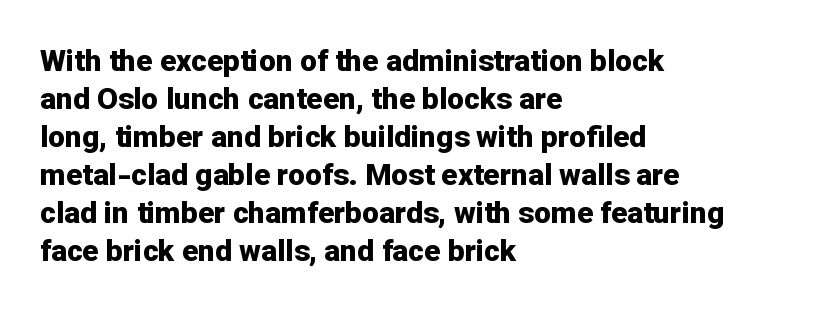
The image shows 30 px bold sans-serif type, upright; set left-aligned, normal line spacing (1.27x), normal letter spacing, not underlined; low stroke contrast and a medium x-height.
